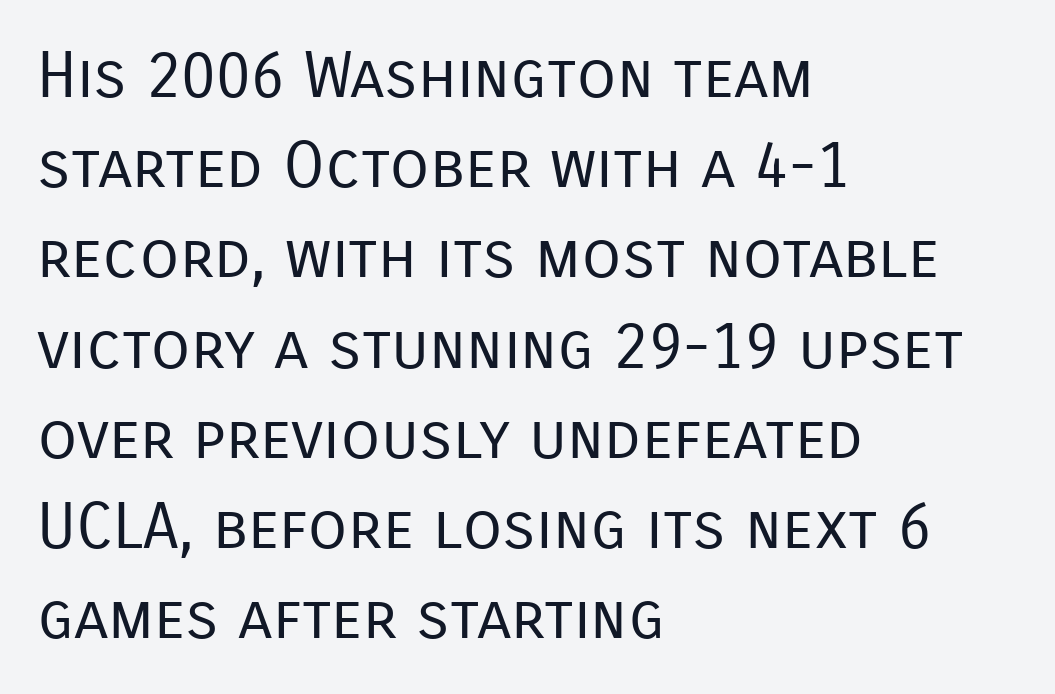
The image shows 64 px regular-weight sans-serif type, upright; set left-aligned, normal line spacing (1.41x), normal letter spacing, not underlined; low stroke contrast and a medium x-height.
